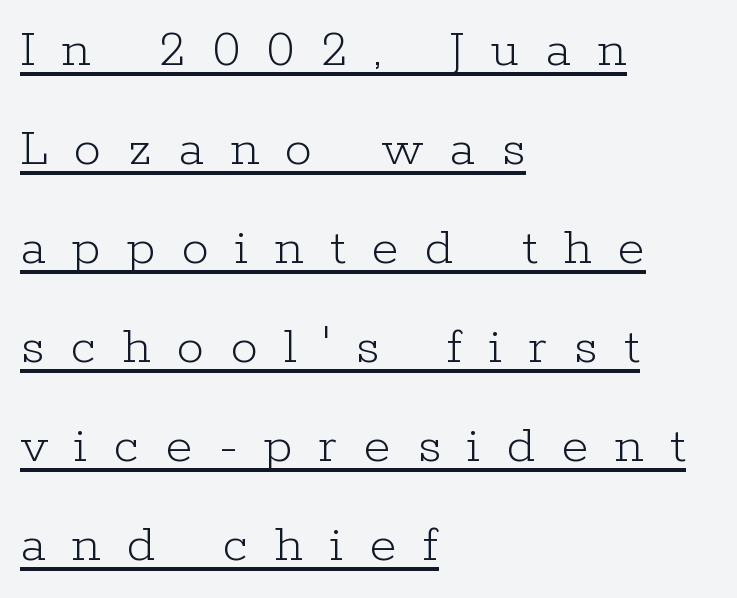
The image shows 55 px light serif type, upright; set left-aligned, line spacing 1.8x, unusually wide letter spacing (+0.48 em), underlined; low stroke contrast and a medium x-height.
